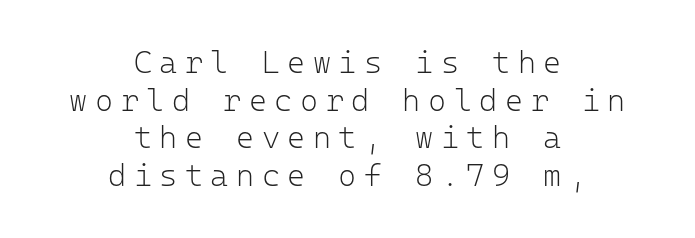
The letters carry no serifs — their stems end cleanly without finishing strokes. Both edges are ragged and mirror each other, which tells us the setting is centered. No extra ink here — the face is not bold. This sample has the even, mechanical cadence of fixed-width lettering.
